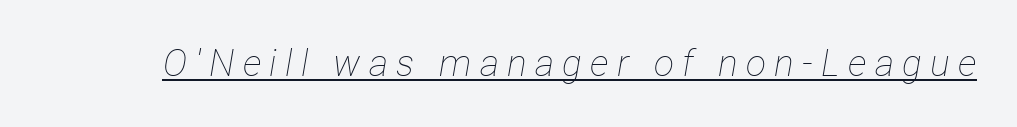
{"italic": "yes", "lean": "right", "slant_degrees": 12, "bold": "no", "weight": "thin", "width": "condensed", "stroke_contrast": "low", "x_height": "medium", "monospaced": "no", "underline": "yes", "letter_spacing": "wide", "letter_spacing_em": 0.22, "glyph_px": 37}
